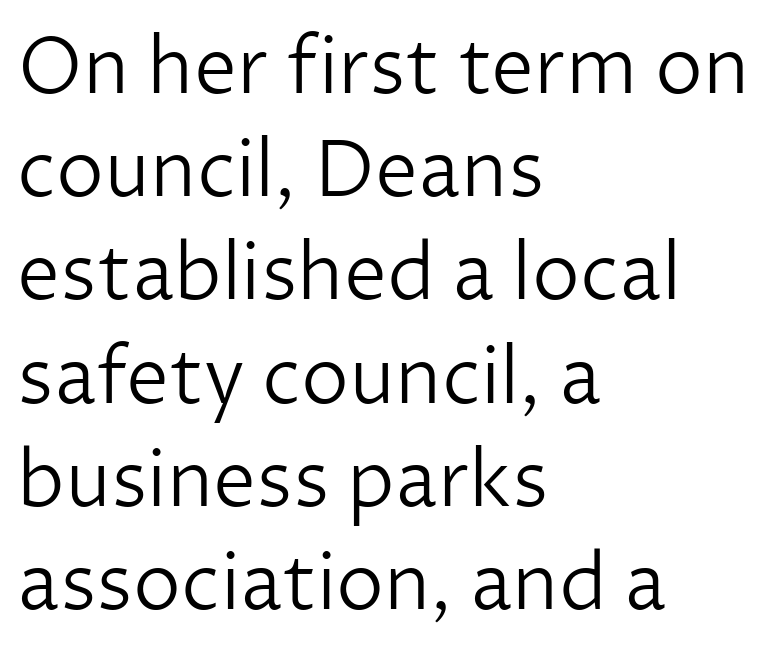
Q: Is the text bold? A: No.
Q: Is the text italic (slanted)? A: No, it is upright.
Q: Is the typeface a serif or a sans-serif typeface? A: Sans-serif.
Q: Is the text underlined? A: No.
Q: How is the paragraph aligned? A: Left-aligned.
Q: Is the spacing between letters normal or unusually wide? A: Normal.
Q: Is the spacing between lines tight, normal or loose? A: Normal.
Q: Width (condensed, normal, or wide)? A: Normal.
Q: Stroke contrast? A: Low.
Q: x-height? A: Medium.
Q: Monospaced? A: No.
